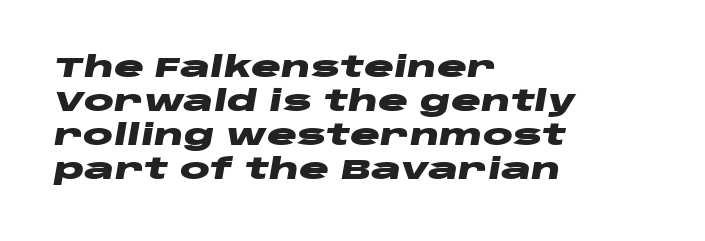
Q: Is the text bold? A: Yes.
Q: Is the text italic (slanted)? A: Yes, it leans right by about 10 degrees.
Q: Is the text underlined? A: No.
Q: How is the paragraph aligned? A: Left-aligned.
Q: Is the spacing between letters normal or unusually wide? A: Normal.
Q: Width (condensed, normal, or wide)? A: Wide.
Q: Stroke contrast? A: Low.
Q: x-height? A: Large.
Q: Monospaced? A: No.
